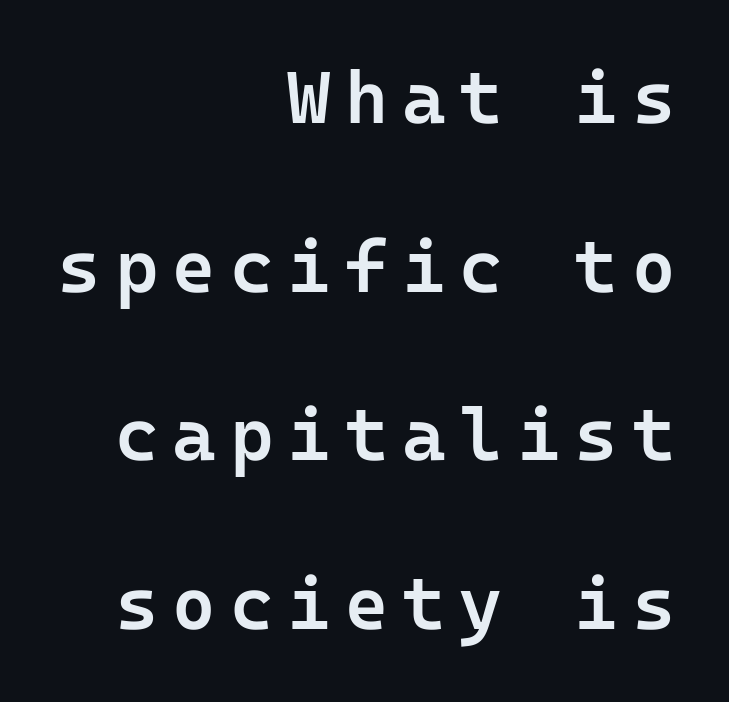
Q: Is the text bold? A: Semi-bold.
Q: Is the text italic (slanted)? A: No, it is upright.
Q: Is the typeface a serif or a sans-serif typeface? A: Sans-serif.
Q: Is the text underlined? A: No.
Q: How is the paragraph aligned? A: Right-aligned.
Q: Is the spacing between lines tight, normal or loose? A: Loose.
Q: Width (condensed, normal, or wide)? A: Normal.
Q: Stroke contrast? A: Low.
Q: x-height? A: Medium.
